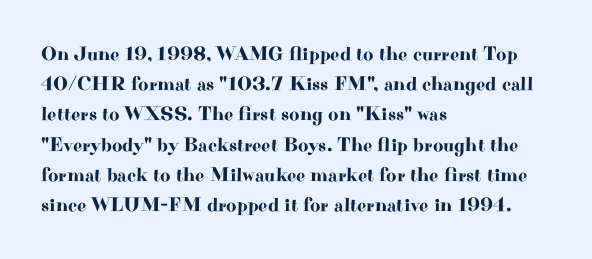
Q: Is the text italic (slanted)? A: No, it is upright.
Q: Is the text underlined? A: No.
Q: How is the paragraph aligned? A: Left-aligned.
Q: Is the spacing between letters normal or unusually wide? A: Normal.
Q: Is the spacing between lines tight, normal or loose? A: Normal.
